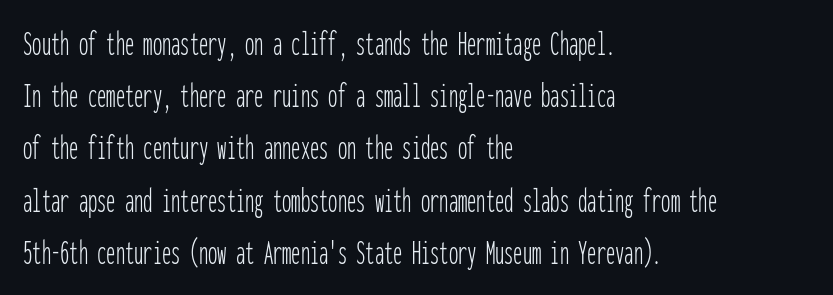
Q: Is the text bold? A: No.
Q: Is the text italic (slanted)? A: No, it is upright.
Q: Is the typeface a serif or a sans-serif typeface? A: Sans-serif.
Q: Is the text underlined? A: No.
Q: How is the paragraph aligned? A: Left-aligned.
Q: Is the spacing between letters normal or unusually wide? A: Normal.
Q: Is the spacing between lines tight, normal or loose? A: Normal.
Q: Width (condensed, normal, or wide)? A: Condensed.
Q: Stroke contrast? A: Low.
Q: x-height? A: Medium.
Q: Monospaced? A: Yes.
